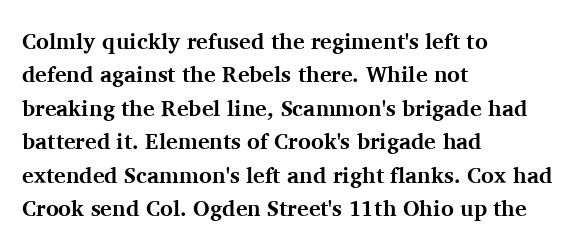
{"italic": "no", "bold": "yes", "underline": "no", "align": "left", "line_spacing": "normal", "line_spacing_ratio": 1.52, "letter_spacing": "normal", "letter_spacing_em": 0.0, "glyph_px": 22}
